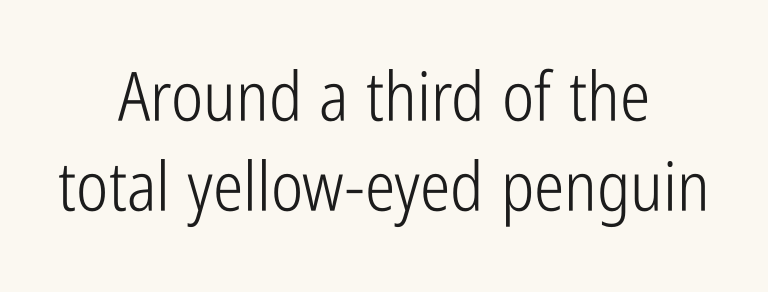
The face looks like a standard text weight, possibly lighter. You could not count columns in this text — the font is proportionally spaced. What stands out about the letter spacing? Nothing — it is the standard amount. Leading matches the norm, producing a regular column. Compared with a flush-left layout, this one balances lines on the center instead.
